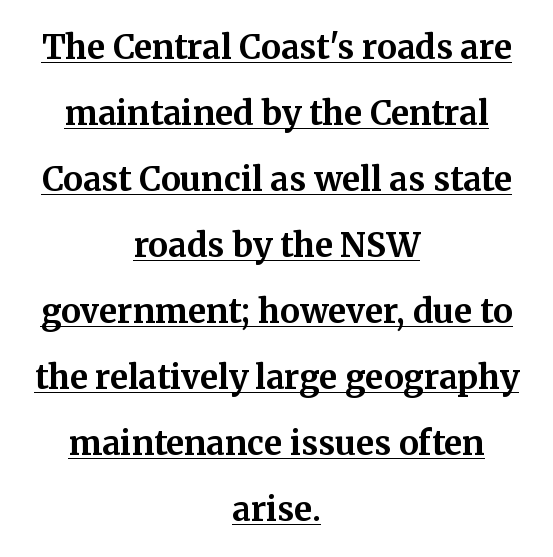
Q: Is the text bold? A: Yes.
Q: Is the text italic (slanted)? A: No, it is upright.
Q: Is the typeface a serif or a sans-serif typeface? A: Serif.
Q: Is the text underlined? A: Yes.
Q: How is the paragraph aligned? A: Centered.
Q: Is the spacing between letters normal or unusually wide? A: Normal.
Q: Is the spacing between lines tight, normal or loose? A: Loose.
Q: Width (condensed, normal, or wide)? A: Normal.
Q: Stroke contrast? A: Medium.
Q: x-height? A: Medium.
Q: Monospaced? A: No.
